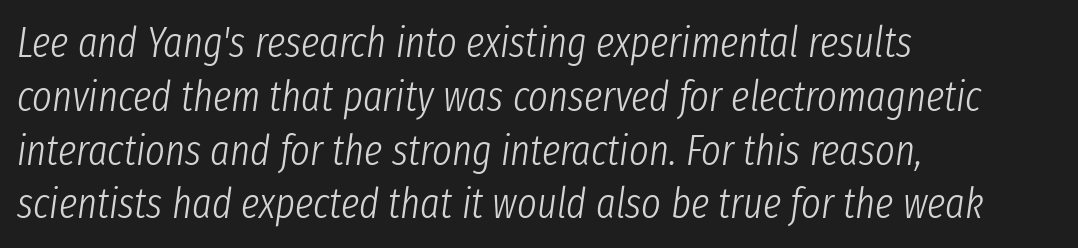
The image shows 42 px light, condensed type, italic (leaning right); set left-aligned, normal line spacing (1.28x), normal letter spacing, not underlined; low stroke contrast and a medium x-height.
